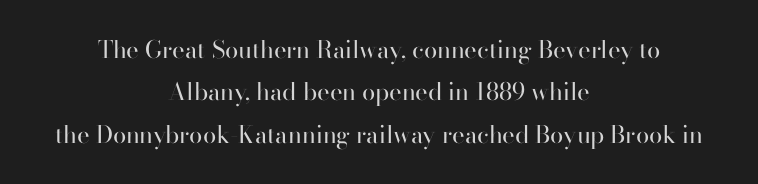
Underlining? Definitely not there. Ascenders rise straight up at ninety degrees. Every row of glyphs is offset so its center matches the block's center. On a weight scale, this lands at 450 or below. This rendering leaves character spacing at its baseline value.
